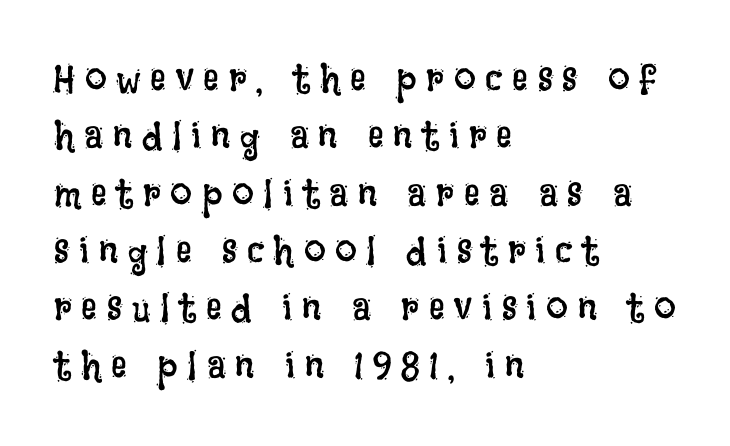
Q: Is the text bold? A: No.
Q: Is the text italic (slanted)? A: No, it is upright.
Q: Is the text underlined? A: No.
Q: How is the paragraph aligned? A: Left-aligned.
Q: Is the spacing between letters normal or unusually wide? A: Unusually wide.
Q: Is the spacing between lines tight, normal or loose? A: Normal.
Q: Width (condensed, normal, or wide)? A: Condensed.
Q: Stroke contrast? A: Low.
Q: x-height? A: Large.
Q: Monospaced? A: No.
